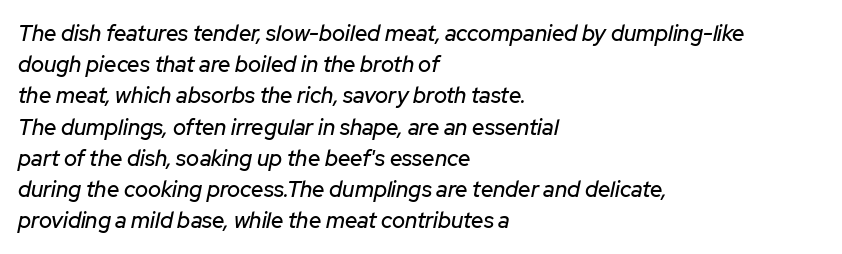
Left-aligned paragraph, ragged on the right. Nobody touched the tracking dial on this one. Each new line begins a customary step beneath the previous one. The passage shown leans; its letterforms are oblique. Descender tails drop into unmarked territory.
